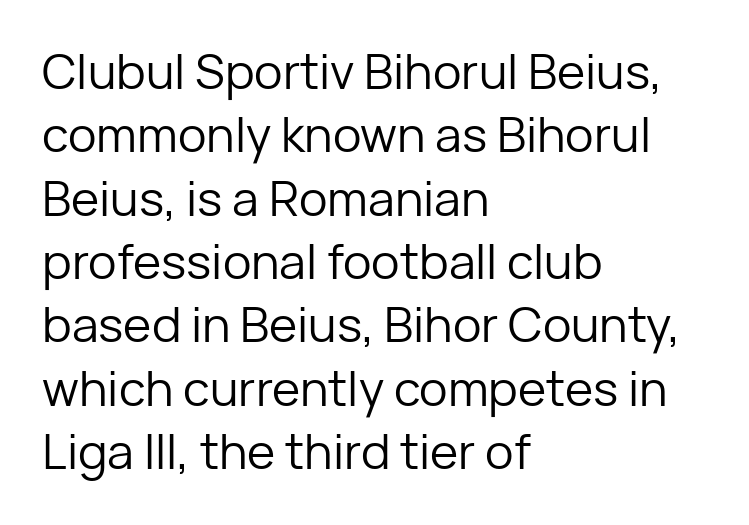
Each word holds together tightly as a unit, with standard inter-letter gaps. How would I describe the line gaps? Plain and ordinary. Typeset ragged right — the left edge is the straight one. The font's upright variant was chosen for this text.
